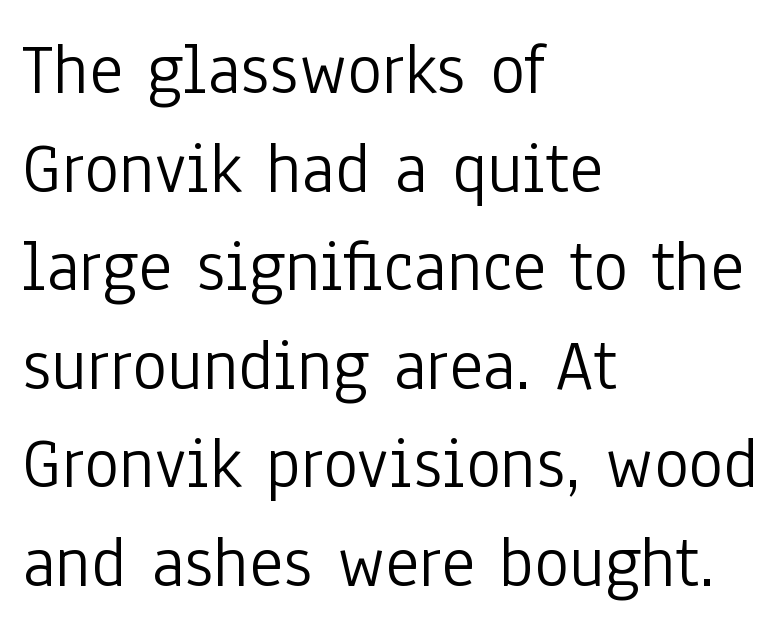
Note the varied advance widths — an 'i' is clearly narrower than an 'm'. Is there much room between lines? A standard amount, neither cramped nor airy. Honestly, the letter spacing is just normal — you wouldn't notice it. These lines are set flush left with a ragged right edge. This rendering employs a face without finishing strokes, i.e., a sans-serif.
